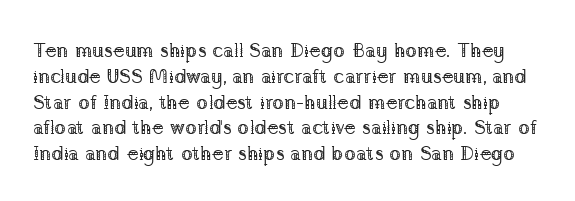
Q: Is the text bold? A: No.
Q: Is the text italic (slanted)? A: No, it is upright.
Q: Is the text underlined? A: No.
Q: Is the spacing between letters normal or unusually wide? A: Normal.
Q: Is the spacing between lines tight, normal or loose? A: Normal.
